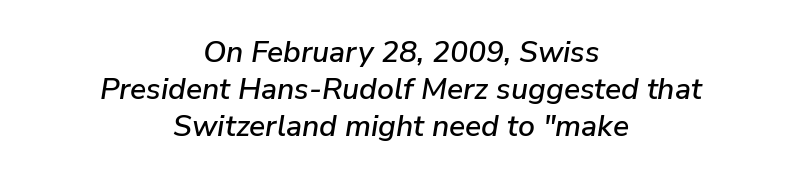
{"italic": "yes", "lean": "right", "slant_degrees": 9, "width": "normal", "stroke_contrast": "low", "x_height": "medium", "monospaced": "no", "underline": "no", "align": "center", "line_spacing_ratio": 1.23, "letter_spacing": "normal", "letter_spacing_em": 0.0, "glyph_px": 30}
